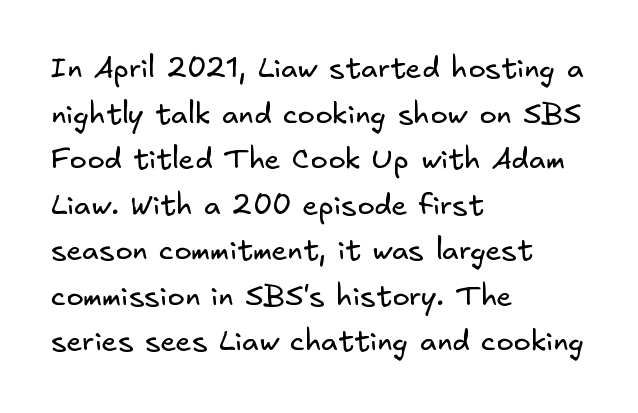
The image shows 29 px regular-weight sans-serif type; set left-aligned, normal line spacing (1.57x), normal letter spacing, not underlined; low stroke contrast and a small x-height.
